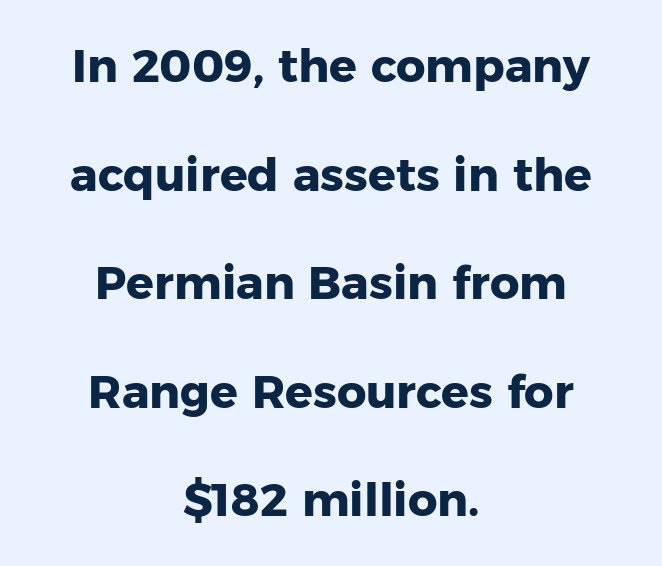
The image shows 46 px heavy sans-serif type, upright; set centered, loose line spacing (2.36x), normal letter spacing, not underlined; low stroke contrast and a medium x-height.
